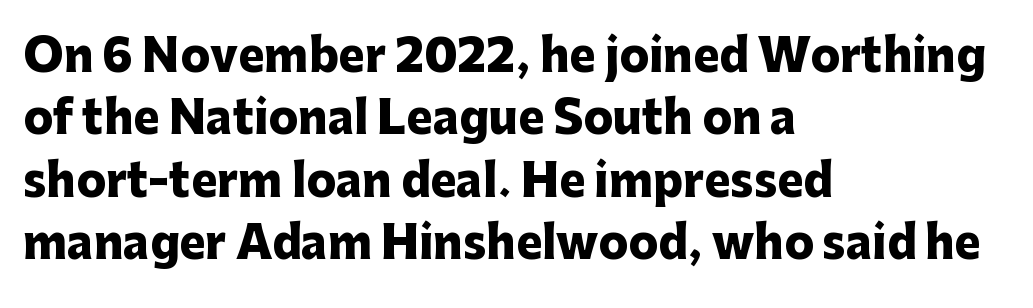
The image shows 44 px heavy sans-serif type, upright; set left-aligned, normal line spacing (1.42x), normal letter spacing, not underlined; low stroke contrast and a medium x-height.
